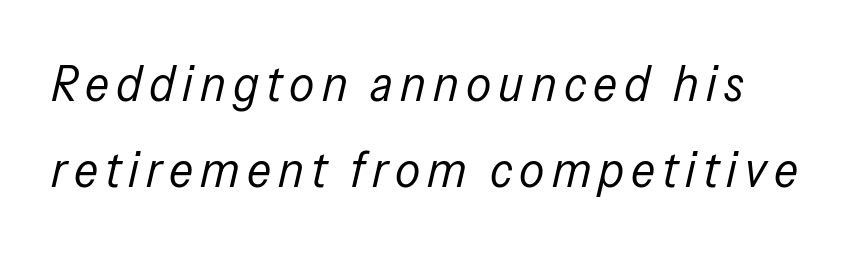
No chunkiness to these letters — they're not bold. This is oblique type, the kind used for emphasis or titles. Think of a printed novel: that variable character pitch is what you see here. Underlining? Definitely not there.
